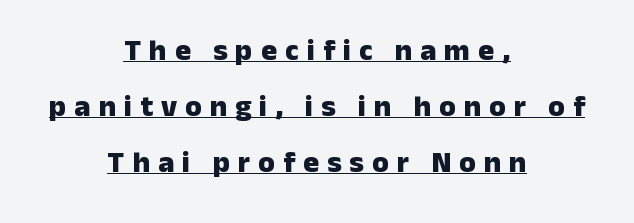
The image shows 30 px heavy sans-serif type, upright; set centered, line spacing 1.86x, unusually wide letter spacing (+0.27 em), underlined; low stroke contrast and a medium x-height.
